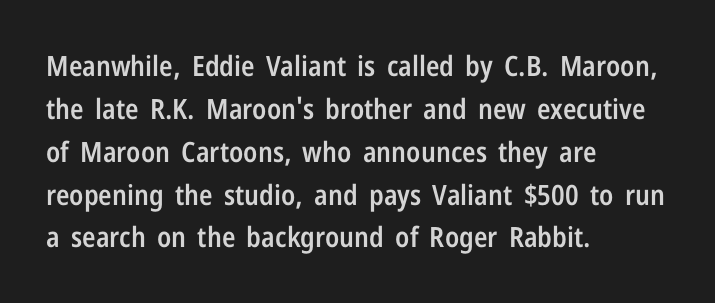
Note the varied advance widths — an 'i' is clearly narrower than an 'm'. In terms of letterspacing, this is plain default setting. This rendering features lettering with no underline. Does the lettering tilt? It doesn't — this is upright. The paragraph has a hard left edge and a soft right edge.
